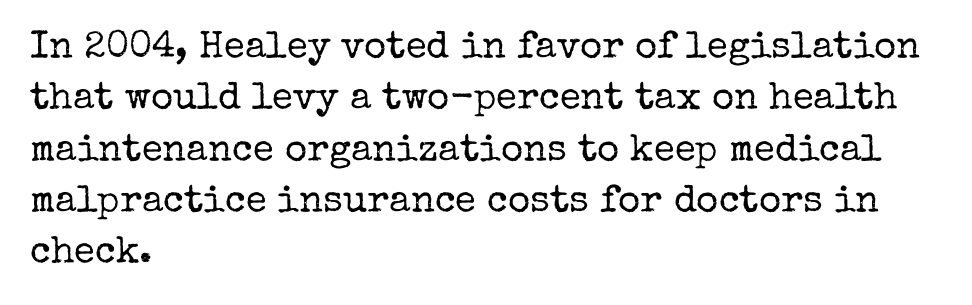
Q: Is the text bold? A: No.
Q: Is the text italic (slanted)? A: No, it is upright.
Q: Is the typeface a serif or a sans-serif typeface? A: Serif.
Q: Is the text underlined? A: No.
Q: How is the paragraph aligned? A: Left-aligned.
Q: Is the spacing between letters normal or unusually wide? A: Normal.
Q: Is the spacing between lines tight, normal or loose? A: Normal.
Q: Width (condensed, normal, or wide)? A: Normal.
Q: Stroke contrast? A: Low.
Q: x-height? A: Medium.
Q: Monospaced? A: No.
